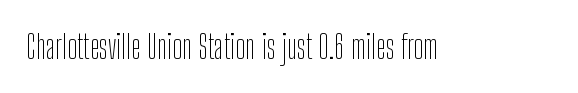
Q: Is the text bold? A: No.
Q: Is the text italic (slanted)? A: No, it is upright.
Q: Is the typeface a serif or a sans-serif typeface? A: Sans-serif.
Q: Is the text underlined? A: No.
Q: Is the spacing between letters normal or unusually wide? A: Normal.
Q: Width (condensed, normal, or wide)? A: Condensed.
Q: Stroke contrast? A: Low.
Q: x-height? A: Medium.
Q: Monospaced? A: No.
